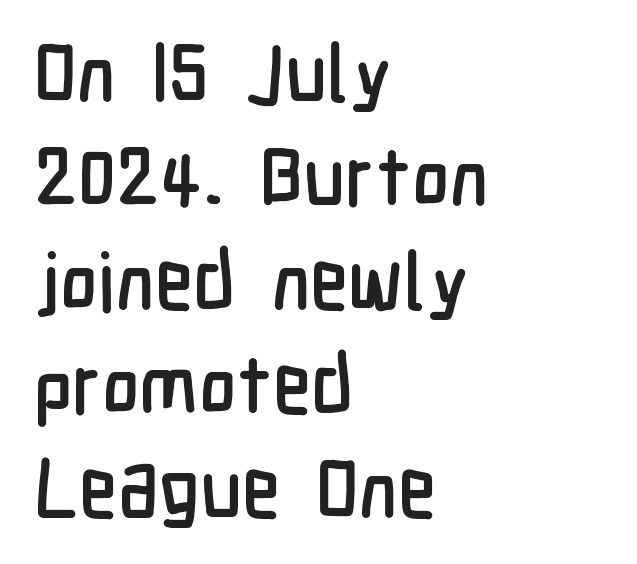
The image shows 80 px condensed sans-serif type, upright; set left-aligned, normal line spacing (1.3x), normal letter spacing, not underlined; low stroke contrast and a medium x-height.
